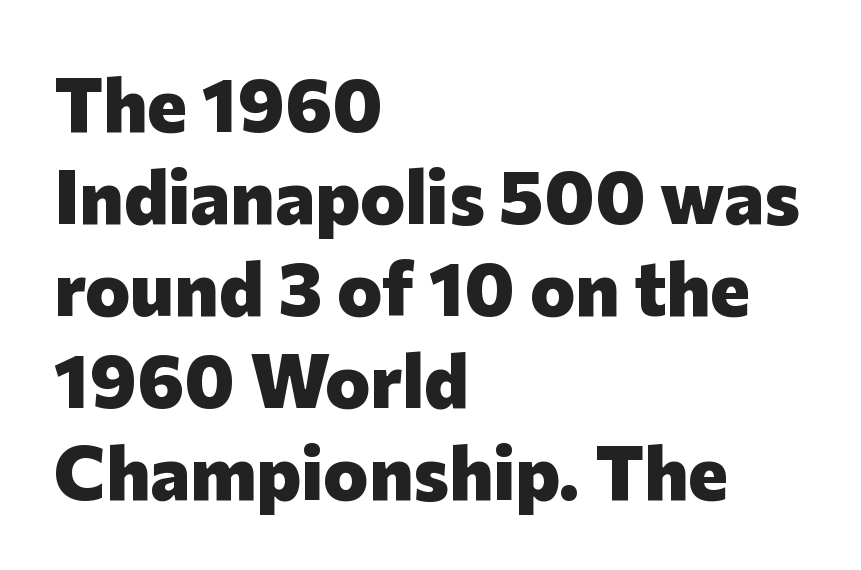
The image shows 76 px heavy sans-serif type, upright; set left-aligned, line spacing 1.21x, normal letter spacing, not underlined; low stroke contrast and a medium x-height.
